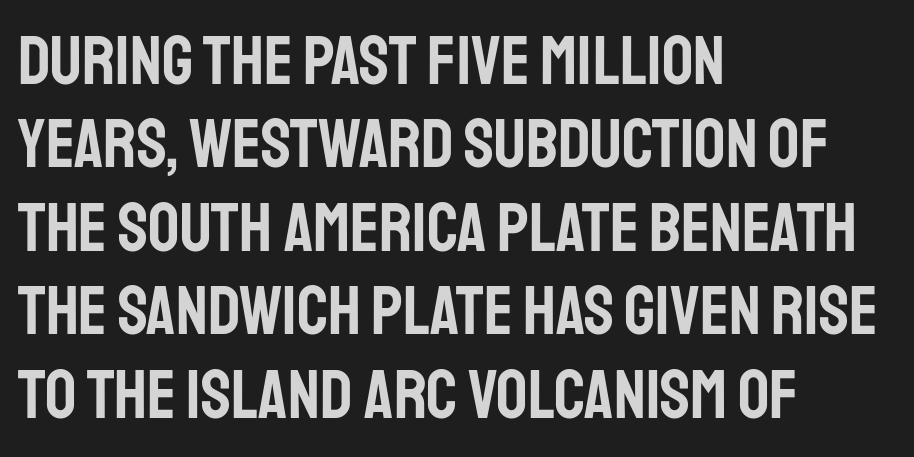
Q: Is the text italic (slanted)? A: No, it is upright.
Q: Is the typeface a serif or a sans-serif typeface? A: Sans-serif.
Q: Is the text underlined? A: No.
Q: How is the paragraph aligned? A: Left-aligned.
Q: Is the spacing between letters normal or unusually wide? A: Normal.
Q: Width (condensed, normal, or wide)? A: Condensed.
Q: Stroke contrast? A: Low.
Q: x-height? A: Large.
Q: Monospaced? A: No.
